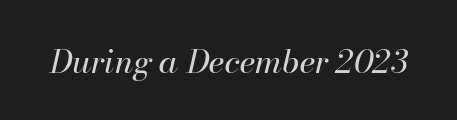
Q: Is the text bold? A: No.
Q: Is the text italic (slanted)? A: Yes, it leans right by about 13 degrees.
Q: Is the text underlined? A: No.
Q: Is the spacing between letters normal or unusually wide? A: Normal.
Q: Width (condensed, normal, or wide)? A: Normal.
Q: Stroke contrast? A: High.
Q: x-height? A: Small.
Q: Monospaced? A: No.
